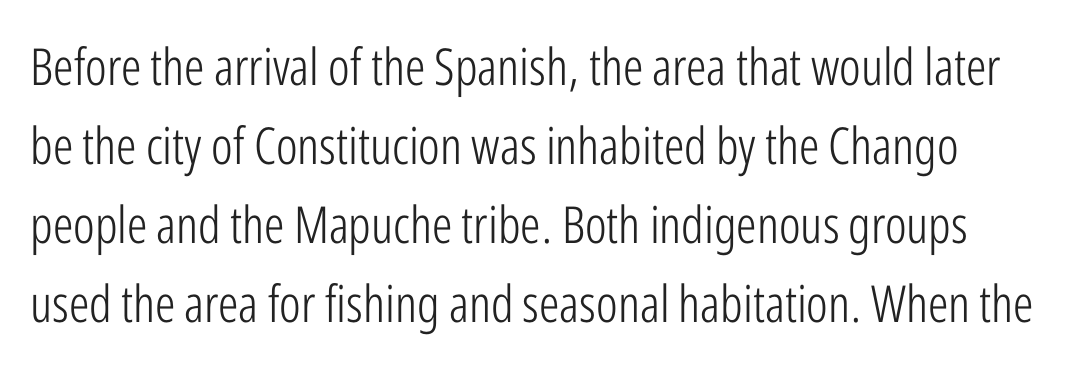
The image shows 51 px light, condensed sans-serif type, upright; set normal line spacing (1.55x), normal letter spacing, not underlined; low stroke contrast and a medium x-height.
